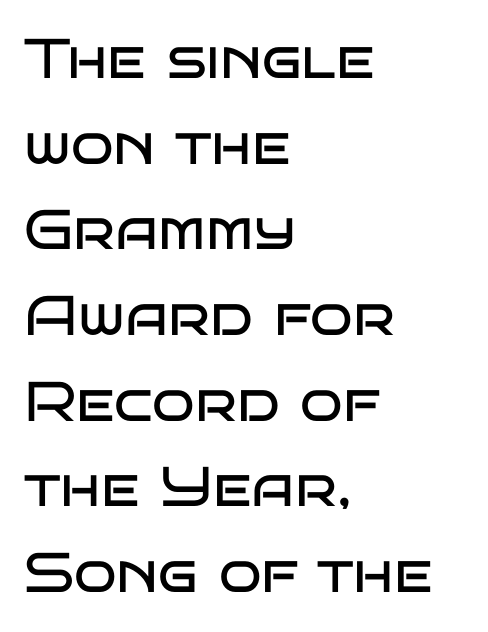
Q: Is the text bold? A: No.
Q: Is the text italic (slanted)? A: No, it is upright.
Q: Is the typeface a serif or a sans-serif typeface? A: Sans-serif.
Q: Is the text underlined? A: No.
Q: How is the paragraph aligned? A: Left-aligned.
Q: Is the spacing between letters normal or unusually wide? A: Normal.
Q: Is the spacing between lines tight, normal or loose? A: Normal.
Q: Width (condensed, normal, or wide)? A: Wide.
Q: Stroke contrast? A: Low.
Q: x-height? A: Large.
Q: Monospaced? A: No.
